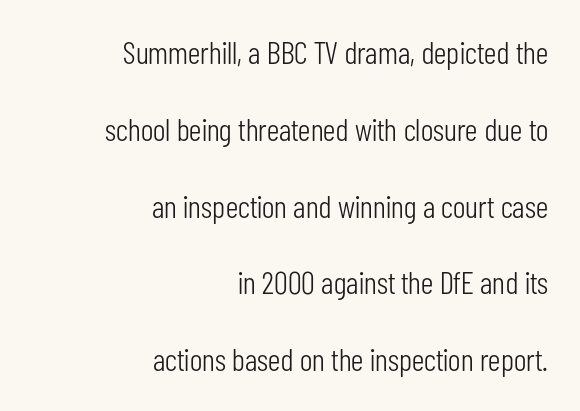
{"serif": "no", "italic": "no", "bold": "no", "weight": "light", "width": "condensed", "stroke_contrast": "low", "x_height": "medium", "monospaced": "no", "underline": "no", "align": "right", "line_spacing": "loose", "line_spacing_ratio": 2.4, "letter_spacing": "normal", "letter_spacing_em": 0.0, "glyph_px": 32}
